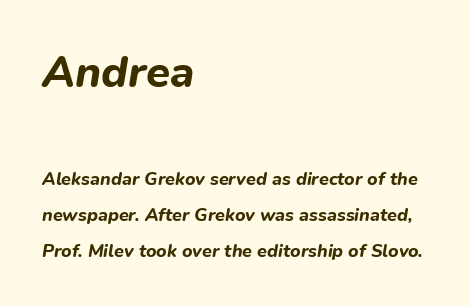
Is the lower block the larger one? No — the upper block carries the bigger type. The lettering tilts uniformly, giving the passage an italic look. Descender tails drop into unmarked territory. Every letter is thick-stroked: bold, no question. These lines keep a tight, regular rhythm from letter to letter. Each letter keeps its own natural width here, so spacing adapts to shape.
